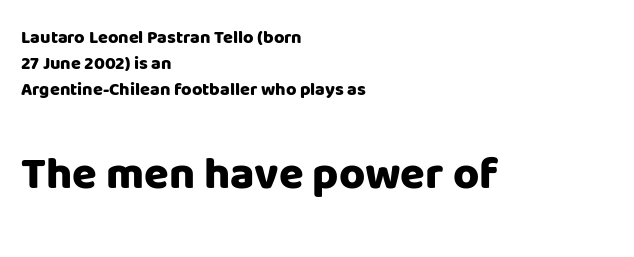
{"serif": "no", "italic": "no", "bold": "yes", "weight": "heavy", "width": "normal", "stroke_contrast": "low", "x_height": "large", "monospaced": "no", "underline": "no", "align": "left", "line_spacing": "normal", "line_spacing_ratio": 1.45, "letter_spacing": "normal", "letter_spacing_em": 0.0, "larger_block": "second", "size_ratio": 2.5, "glyph_px": 45}
